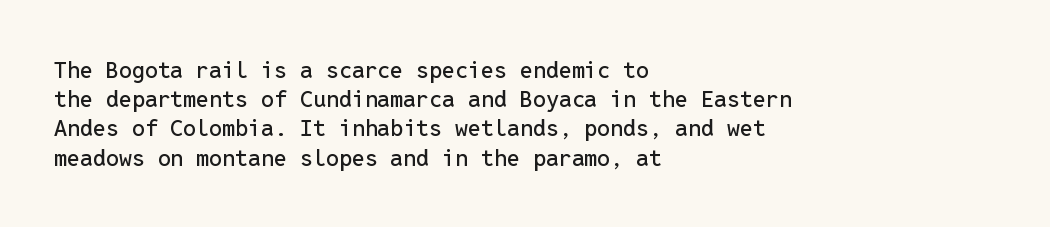
The image shows 23 px text type, upright; set left-aligned, normal line spacing (1.27x), normal letter spacing, not underlined.
